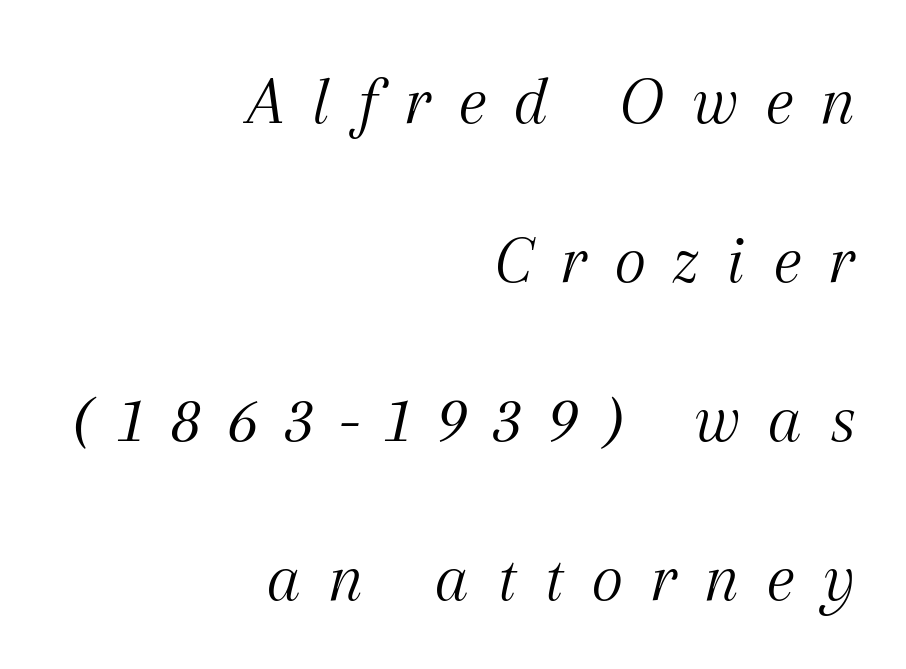
Q: Is the text bold? A: No.
Q: Is the text italic (slanted)? A: Yes, it leans right by about 12 degrees.
Q: Is the typeface a serif or a sans-serif typeface? A: Serif.
Q: Is the text underlined? A: No.
Q: How is the paragraph aligned? A: Right-aligned.
Q: Is the spacing between letters normal or unusually wide? A: Unusually wide.
Q: Is the spacing between lines tight, normal or loose? A: Loose.
Q: Width (condensed, normal, or wide)? A: Normal.
Q: Stroke contrast? A: Medium.
Q: x-height? A: Medium.
Q: Monospaced? A: No.
